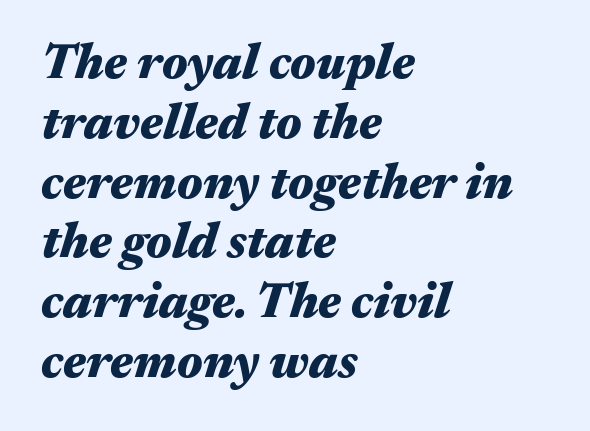
{"italic": "yes", "lean": "right", "slant_degrees": 17, "bold": "yes", "weight": "heavy", "width": "wide", "stroke_contrast": "medium", "x_height": "medium", "monospaced": "no", "underline": "no", "align": "left", "line_spacing_ratio": 1.22, "letter_spacing": "normal", "letter_spacing_em": 0.0, "glyph_px": 49}
